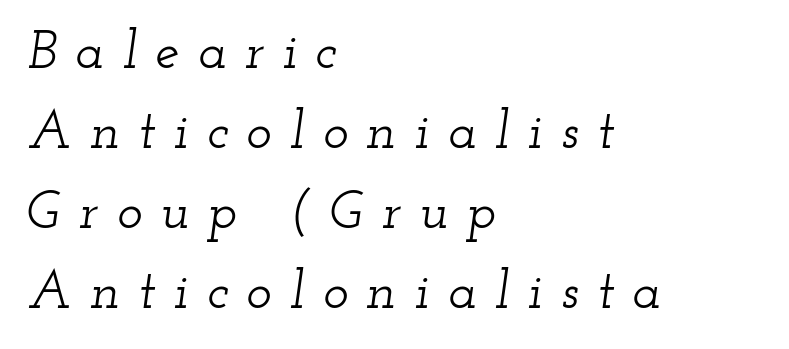
The specimen reads as italic at a glance. Horizontally, the lines are justified to the leading edge only. Vertically, the passage feels balanced, rows spaced as you'd expect. Type style note: has serifs.
